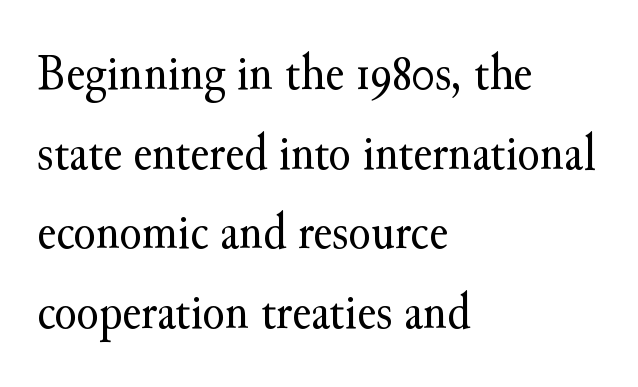
Q: Is the text bold? A: No.
Q: Is the text italic (slanted)? A: No, it is upright.
Q: Is the typeface a serif or a sans-serif typeface? A: Serif.
Q: Is the text underlined? A: No.
Q: How is the paragraph aligned? A: Left-aligned.
Q: Is the spacing between letters normal or unusually wide? A: Normal.
Q: Is the spacing between lines tight, normal or loose? A: Normal.
Q: Width (condensed, normal, or wide)? A: Normal.
Q: Stroke contrast? A: Medium.
Q: x-height? A: Small.
Q: Monospaced? A: No.
